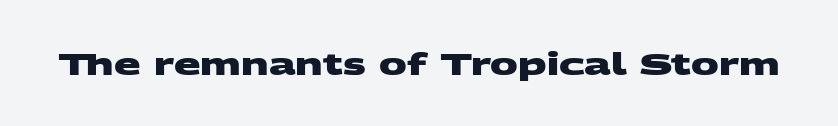
Q: Is the text bold? A: Yes.
Q: Is the typeface a serif or a sans-serif typeface? A: Sans-serif.
Q: Is the text underlined? A: No.
Q: Is the spacing between letters normal or unusually wide? A: Normal.
Q: Width (condensed, normal, or wide)? A: Wide.
Q: Stroke contrast? A: Medium.
Q: x-height? A: Large.
Q: Monospaced? A: No.
